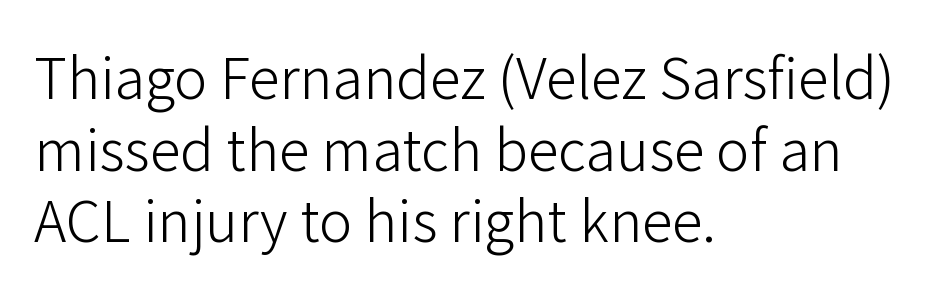
{"serif": "no", "italic": "no", "bold": "no", "weight": "light", "width": "normal", "stroke_contrast": "low", "x_height": "medium", "monospaced": "no", "underline": "no", "align": "left", "line_spacing": "normal", "line_spacing_ratio": 1.28, "letter_spacing": "normal", "letter_spacing_em": 0.0, "glyph_px": 56}
